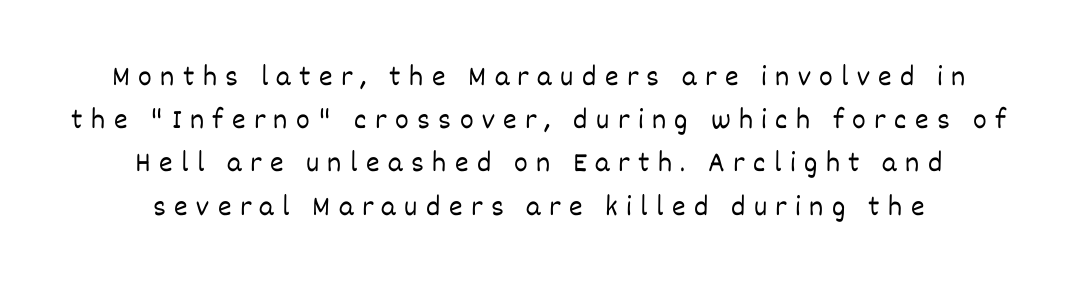
The image shows 29 px light type, upright; set centered, normal line spacing (1.49x), unusually wide letter spacing (+0.29 em), not underlined; low stroke contrast and a large x-height.
